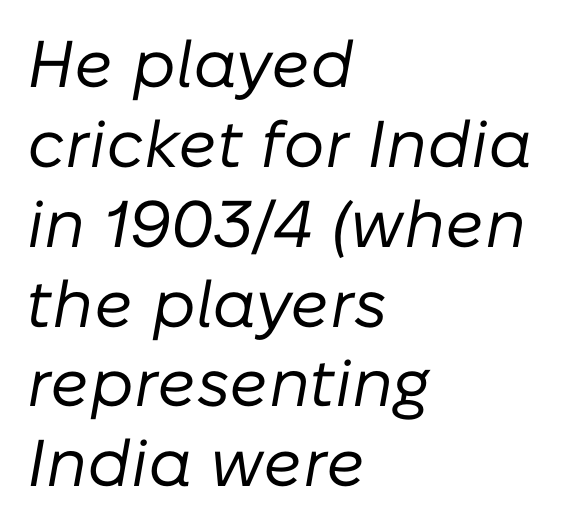
{"italic": "yes", "lean": "right", "slant_degrees": 10, "bold": "no", "weight": "regular", "width": "normal", "stroke_contrast": "low", "x_height": "medium", "monospaced": "no", "underline": "no", "align": "left", "line_spacing_ratio": 1.21, "letter_spacing": "normal", "letter_spacing_em": 0.0, "glyph_px": 66}
